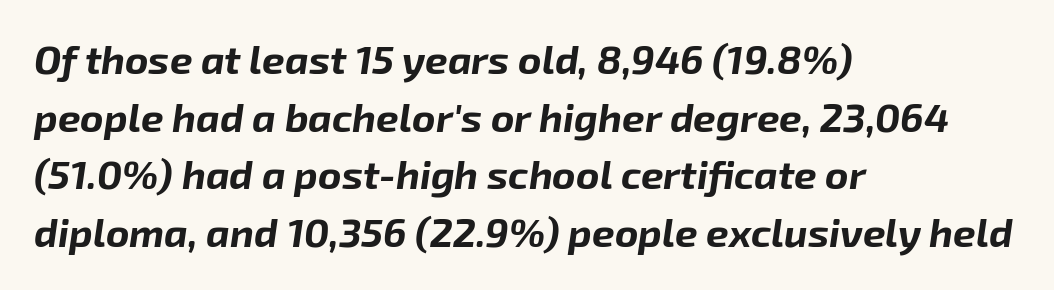
The image shows 40 px bold type, italic (leaning right); set left-aligned, normal line spacing (1.44x), normal letter spacing, not underlined; low stroke contrast and a medium x-height.
